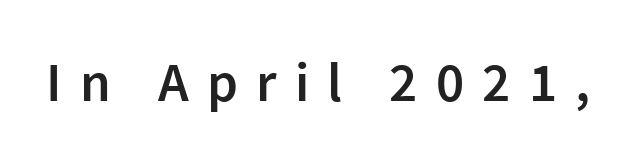
Only glyphs here, with clear space below each row. The passage shown is typed in a proportional face where columns would drift. The rendering inserts visible extra space after every character. The font's upright variant was chosen for this text.
